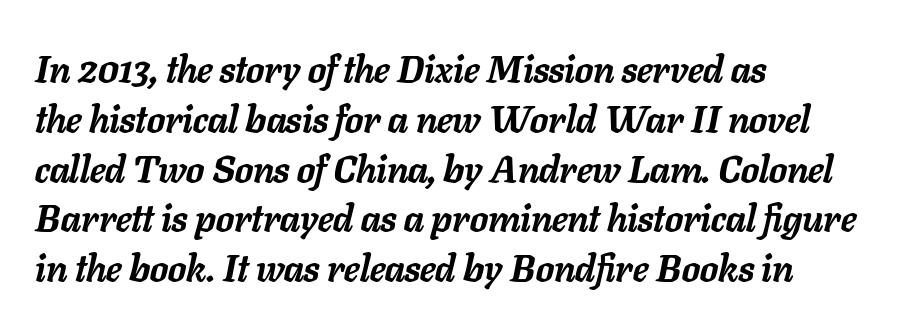
Q: Is the text bold? A: Yes.
Q: Is the text italic (slanted)? A: Yes, it leans right by about 11 degrees.
Q: Is the text underlined? A: No.
Q: How is the paragraph aligned? A: Left-aligned.
Q: Is the spacing between letters normal or unusually wide? A: Normal.
Q: Is the spacing between lines tight, normal or loose? A: Normal.
Q: Width (condensed, normal, or wide)? A: Normal.
Q: Stroke contrast? A: Low.
Q: x-height? A: Medium.
Q: Monospaced? A: No.
